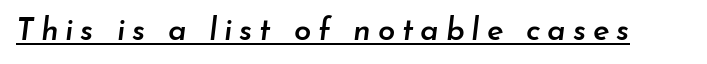
The image shows 31 px semibold type, italic (leaning right); set unusually wide letter spacing (+0.22 em), underlined; low stroke contrast and a small x-height.
